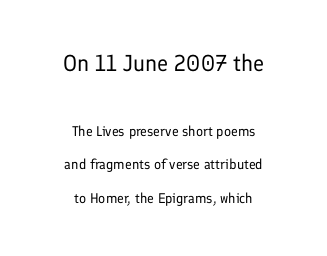
Q: Is the text bold? A: No.
Q: Is the text italic (slanted)? A: No, it is upright.
Q: Is the text underlined? A: No.
Q: How is the paragraph aligned? A: Centered.
Q: Is the spacing between letters normal or unusually wide? A: Normal.
Q: Is the spacing between lines tight, normal or loose? A: Loose.
Q: Which block of text is set in a larger size, the first (top) or the second (bottom)? A: The first (top) one.
